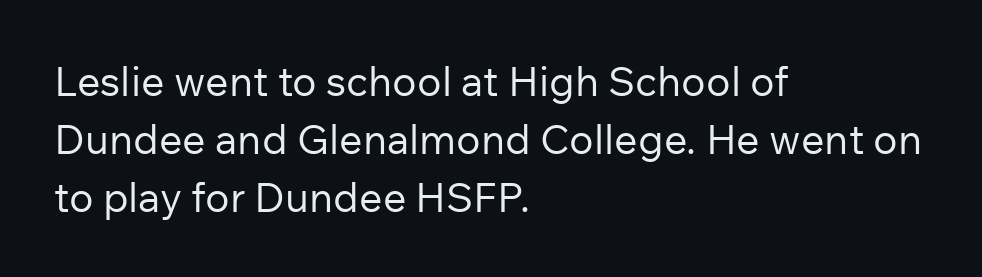
Q: Is the text bold? A: No.
Q: Is the text italic (slanted)? A: No, it is upright.
Q: Is the typeface a serif or a sans-serif typeface? A: Sans-serif.
Q: Is the text underlined? A: No.
Q: How is the paragraph aligned? A: Left-aligned.
Q: Is the spacing between letters normal or unusually wide? A: Normal.
Q: Is the spacing between lines tight, normal or loose? A: Normal.
Q: Width (condensed, normal, or wide)? A: Normal.
Q: Stroke contrast? A: Low.
Q: x-height? A: Medium.
Q: Monospaced? A: No.
